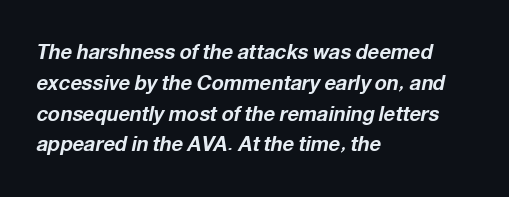
Q: Is the text bold? A: Yes.
Q: Is the text italic (slanted)? A: Yes, it leans right by about 12 degrees.
Q: Is the text underlined? A: No.
Q: How is the paragraph aligned? A: Left-aligned.
Q: Is the spacing between letters normal or unusually wide? A: Normal.
Q: Is the spacing between lines tight, normal or loose? A: Normal.
